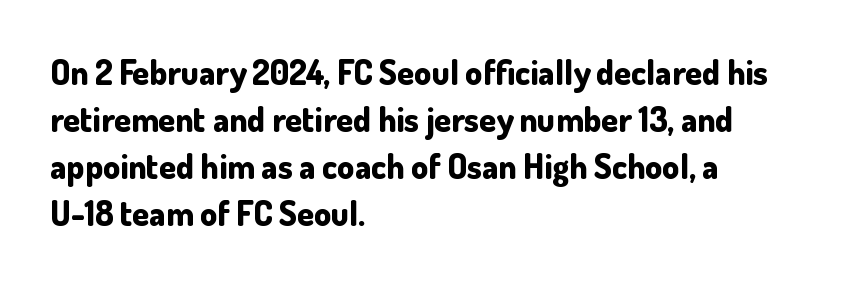
Leftover space on each line is placed entirely after the last word. The letters stand upright; this is a roman face. Note: no serifs on the glyphs. The gaps between neighbouring characters are ordinary and unremarkable. Regular leading. You could not count columns in this text — the font is proportionally spaced.
